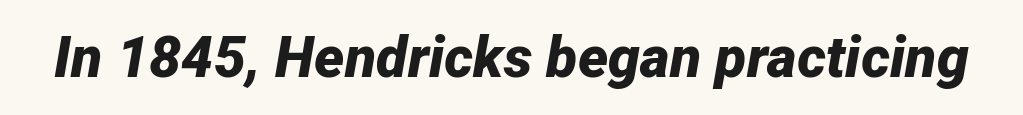
Q: Is the text bold? A: Yes.
Q: Is the text italic (slanted)? A: Yes, it leans right by about 12 degrees.
Q: Is the text underlined? A: No.
Q: Is the spacing between letters normal or unusually wide? A: Normal.
Q: Width (condensed, normal, or wide)? A: Normal.
Q: Stroke contrast? A: Low.
Q: x-height? A: Medium.
Q: Monospaced? A: No.
